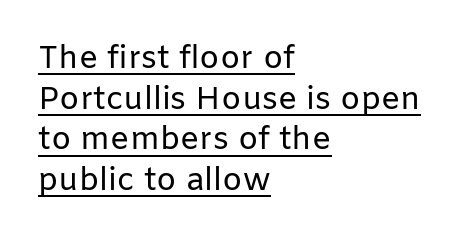
{"serif": "no", "italic": "no", "bold": "no", "weight": "regular", "width": "normal", "stroke_contrast": "low", "x_height": "medium", "monospaced": "no", "underline": "yes", "align": "left", "line_spacing": "normal", "line_spacing_ratio": 1.27, "letter_spacing": "normal", "letter_spacing_em": 0.0, "glyph_px": 32}
